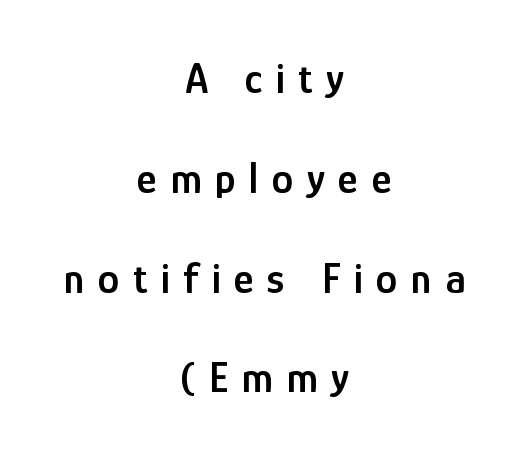
{"serif": "no", "italic": "no", "bold": "semi", "weight": "semibold", "width": "condensed", "stroke_contrast": "low", "x_height": "medium", "monospaced": "no", "underline": "no", "align": "center", "line_spacing": "loose", "line_spacing_ratio": 2.32, "letter_spacing": "wide", "letter_spacing_em": 0.31, "glyph_px": 43}
